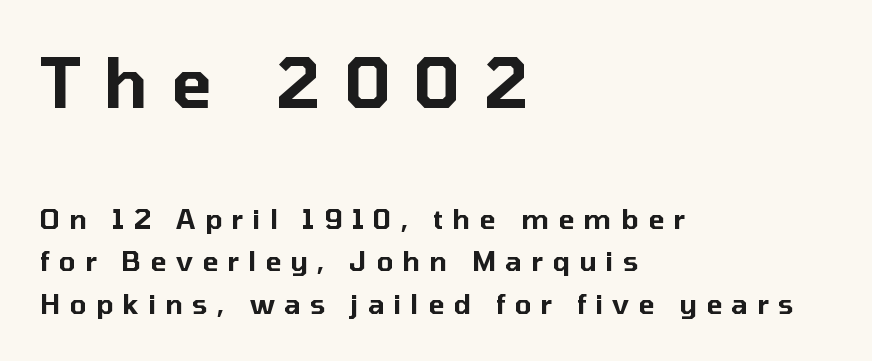
The rows are spaced the way most documents space them. Top chunk: large. Bottom chunk: small. Tracking value appears strongly positive — letters spread wide. Check the space under the baseline: it is left empty.
